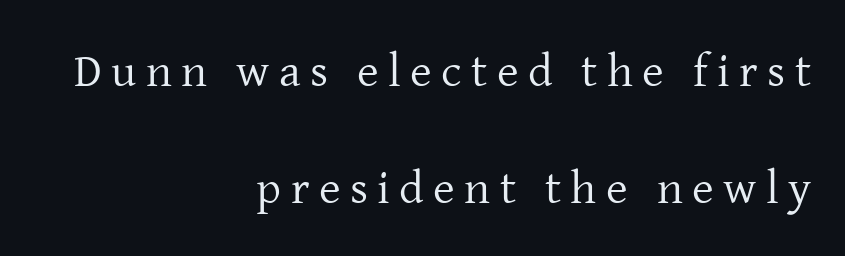
{"serif": "yes", "italic": "no", "bold": "no", "weight": "regular", "width": "normal", "stroke_contrast": "low", "x_height": "medium", "monospaced": "no", "underline": "no", "align": "right", "line_spacing": "loose", "line_spacing_ratio": 2.49, "letter_spacing": "wide", "letter_spacing_em": 0.2, "glyph_px": 47}
